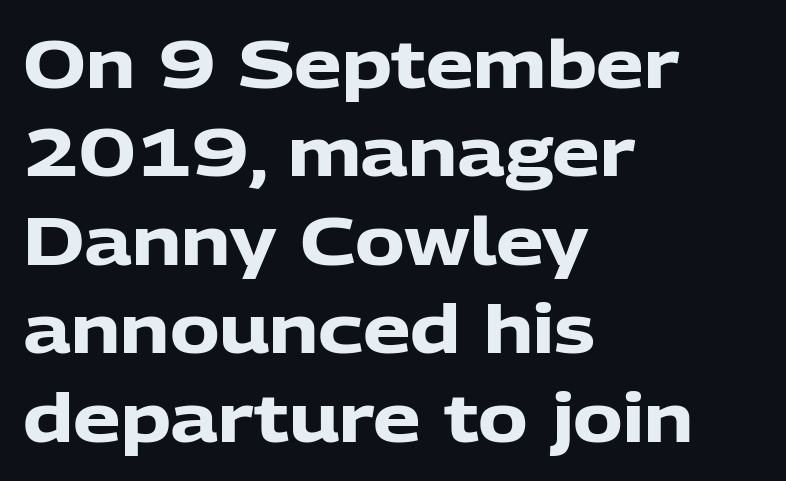
The glyphs have the mass of a bold cut. Successive baselines arrive at the customary interval. Letter spacing: default. Where is the straight margin? On the left. Each letter keeps its own natural width here, so spacing adapts to shape. No feet cap the strokes, marking this as sans-serif type.
